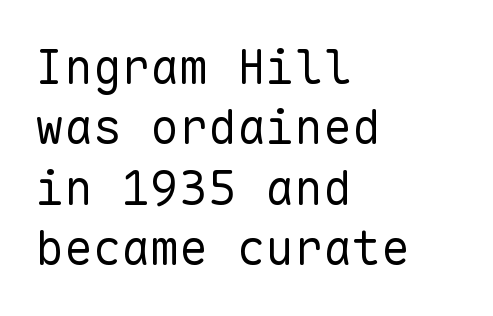
{"serif": "no", "italic": "no", "bold": "no", "weight": "regular", "width": "normal", "stroke_contrast": "low", "x_height": "medium", "monospaced": "yes", "underline": "no", "align": "left", "line_spacing": "normal", "line_spacing_ratio": 1.26, "letter_spacing": "normal", "letter_spacing_em": 0.0, "glyph_px": 48}
